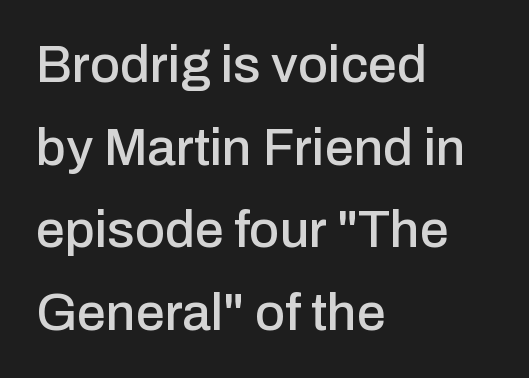
{"serif": "no", "italic": "no", "width": "normal", "stroke_contrast": "low", "x_height": "medium", "monospaced": "no", "underline": "no", "align": "left", "line_spacing": "normal", "line_spacing_ratio": 1.59, "letter_spacing": "normal", "letter_spacing_em": 0.0, "glyph_px": 52}
